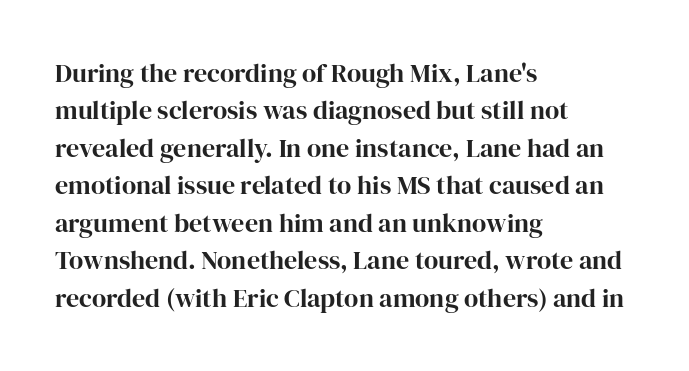
Q: Is the text italic (slanted)? A: No, it is upright.
Q: Is the text underlined? A: No.
Q: How is the paragraph aligned? A: Left-aligned.
Q: Is the spacing between letters normal or unusually wide? A: Normal.
Q: Is the spacing between lines tight, normal or loose? A: Normal.
